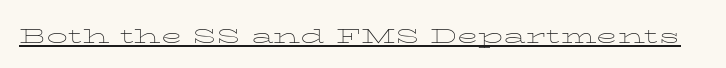
The image shows 28 px thin, wide type, upright; set normal letter spacing, underlined; low stroke contrast and a medium x-height.
